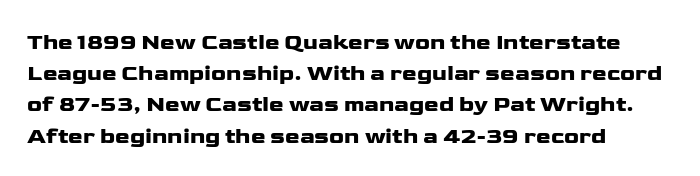
{"italic": "no", "underline": "no", "align": "left", "line_spacing": "normal", "line_spacing_ratio": 1.42, "letter_spacing": "normal", "letter_spacing_em": 0.0, "glyph_px": 22}
